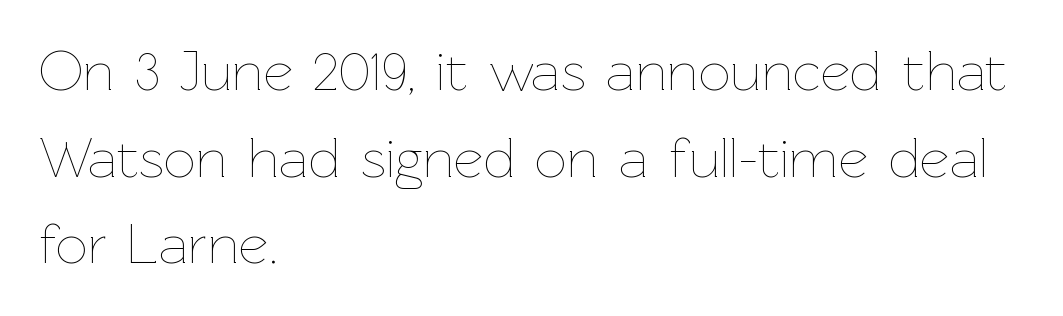
The image shows 57 px thin type, upright; set left-aligned, normal line spacing (1.52x), normal letter spacing, not underlined; low stroke contrast and a medium x-height.
